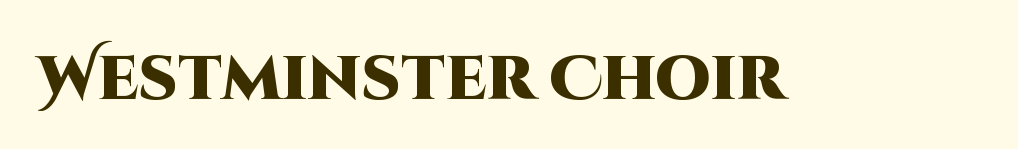
Is the letter spacing exaggerated? No — it looks like the ordinary default. Heavy, bold letterforms. The glyphs are unaccompanied by any horizontal stroke below them. This sample uses a sans-serif face.
